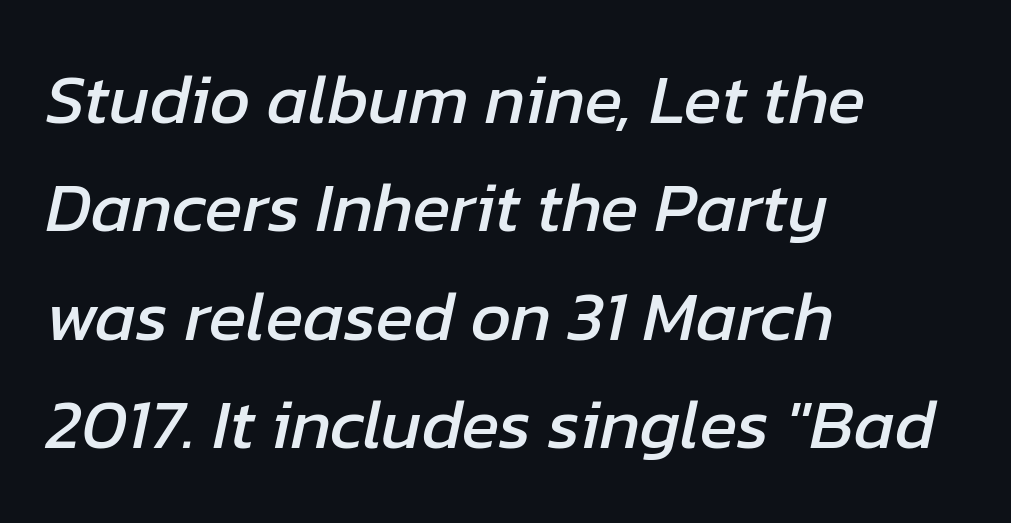
Quick note: italic. The space directly below the letters is spotless. Horizontally, the lines are justified to the leading edge only. This sample has the flowing, uneven cadence of proportional lettering. Honestly, the letter spacing is just normal — you wouldn't notice it.
